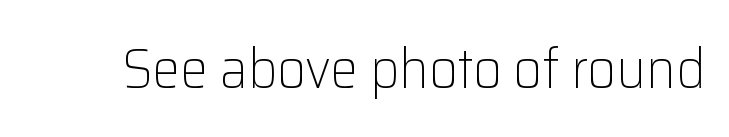
Each letter keeps its own natural width here, so spacing adapts to shape. Type style note: lacks serifs. Designer's note — italics off, roman on. This rendering leaves character spacing at its baseline value. The letters look calm and open, with moderate or lighter stems.
